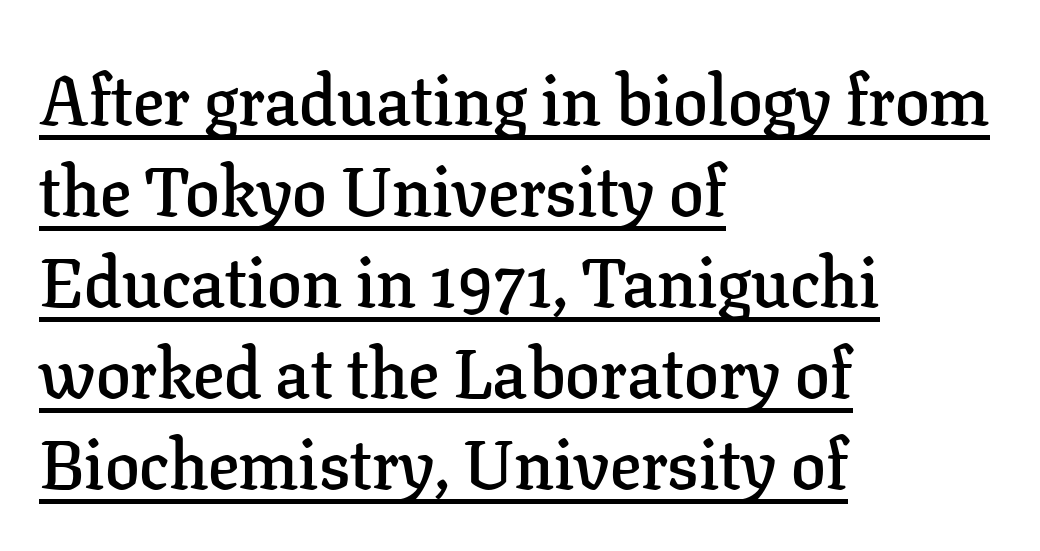
The font is running at a semibold setting, under full bold. Posture: upright roman. The letters advance in unequal steps, a hallmark of proportional type. A student would call this left alignment; a typographer would say flush left, rag right.
